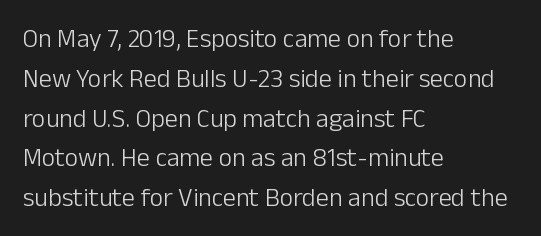
Nobody touched the tracking dial on this one. Line starts are locked; line ends wander. The block of text has a typical density, with ordinary space between rows. The glyphs are unaccompanied by any horizontal stroke below them. Notice how the stems are strictly vertical — no italics here. These glyphs show unthickened strokes, regular width or finer.
